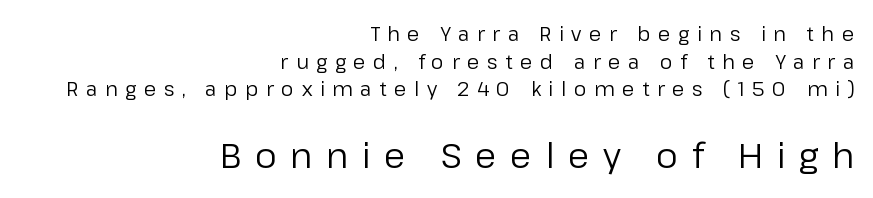
{"serif": "no", "italic": "no", "bold": "no", "weight": "regular", "width": "normal", "stroke_contrast": "low", "x_height": "medium", "monospaced": "no", "underline": "no", "align": "right", "line_spacing": "normal", "line_spacing_ratio": 1.38, "letter_spacing": "wide", "letter_spacing_em": 0.38, "larger_block": "second", "size_ratio": 1.75, "glyph_px": 35}
